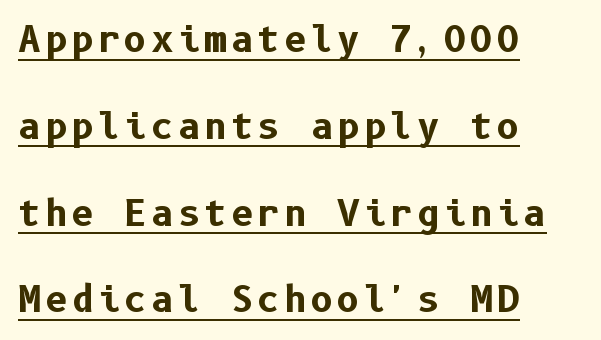
{"serif": "no", "italic": "no", "bold": "yes", "weight": "bold", "width": "normal", "stroke_contrast": "low", "x_height": "medium", "underline": "yes", "align": "left", "line_spacing": "loose", "line_spacing_ratio": 2.48, "glyph_px": 35}
